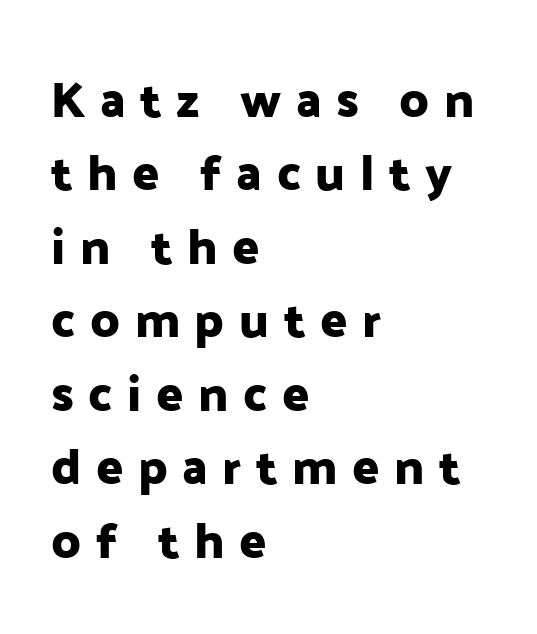
{"serif": "no", "italic": "no", "width": "normal", "stroke_contrast": "low", "x_height": "medium", "monospaced": "no", "underline": "no", "align": "left", "line_spacing": "normal", "line_spacing_ratio": 1.47, "letter_spacing": "wide", "letter_spacing_em": 0.29, "glyph_px": 50}
